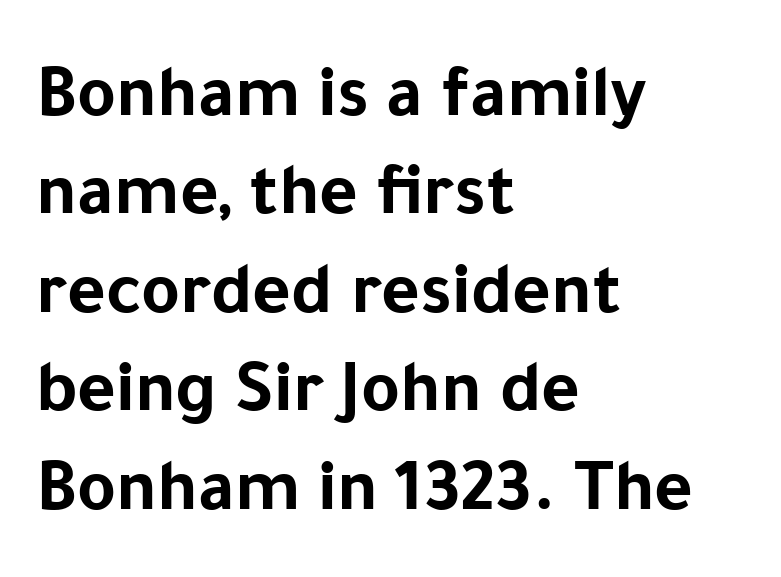
Typographically, this falls in the sans-serif category. You could not count columns in this text — the font is proportionally spaced. Teacher's note: observe the even left margin — that is flush-left alignment. Nobody touched the tracking dial on this one.
